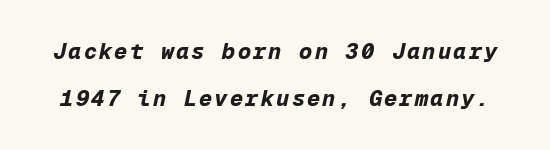
Q: Is the text bold? A: Yes.
Q: Is the text italic (slanted)? A: Yes, it leans right by about 12 degrees.
Q: Is the text underlined? A: No.
Q: Is the spacing between lines tight, normal or loose? A: Loose.
